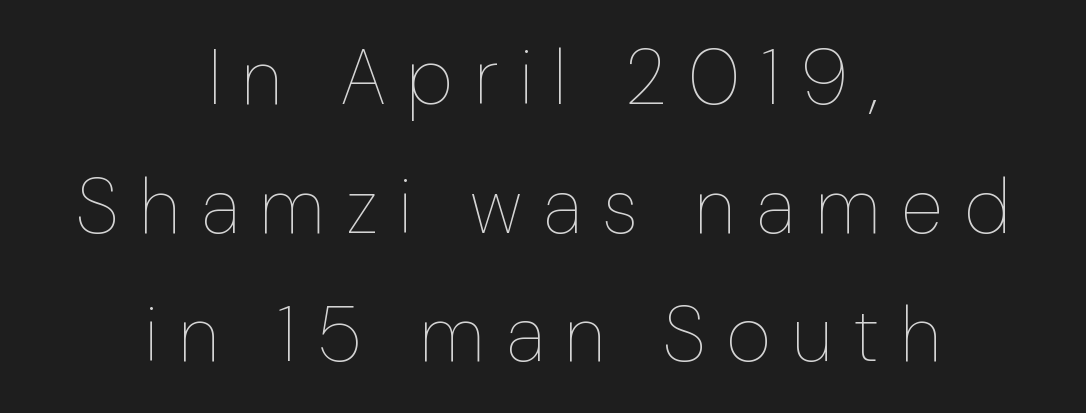
The image shows 78 px thin type, upright; set centered, normal line spacing (1.65x), unusually wide letter spacing (+0.27 em), not underlined; low stroke contrast and a medium x-height.
